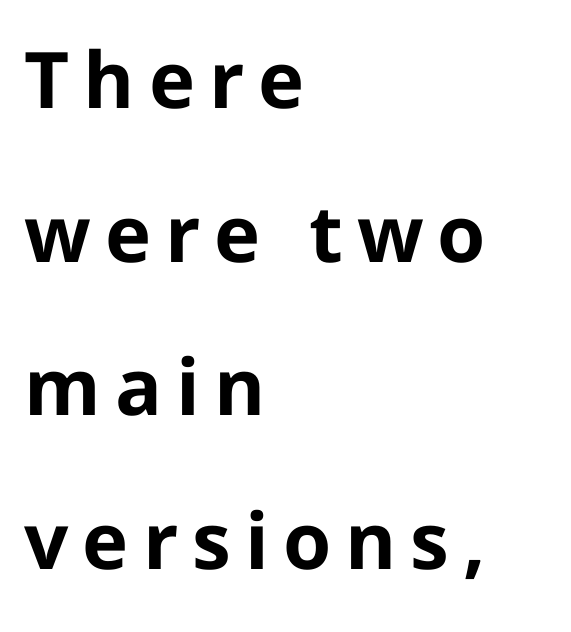
The image shows 78 px bold sans-serif type, upright; set left-aligned, loose line spacing (1.97x), not underlined; low stroke contrast and a medium x-height.
